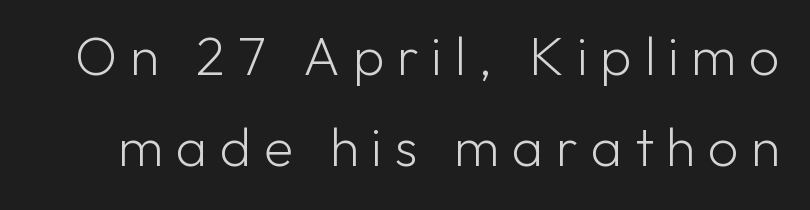
Italic? Not at all — the glyphs are vertical. Do the characters align in a grid? No, the font is proportional. Lines of text with bare space underneath. The gaps between neighbouring characters are conspicuously large. Students, observe: this is what conventionally led text looks like. Nothing sits at the stroke ends, so this counts as sans-serif.
